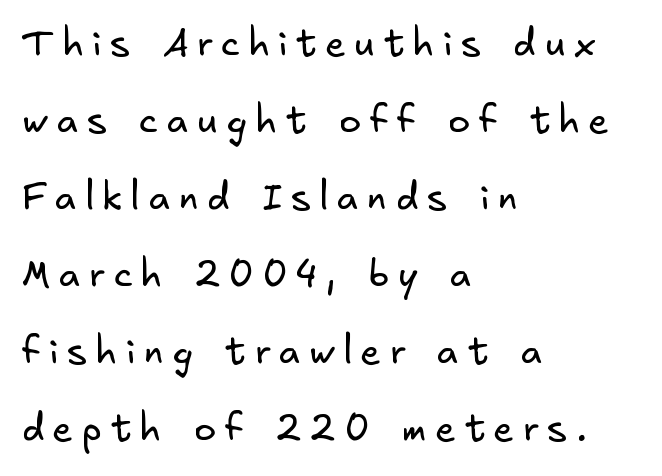
{"serif": "no", "bold": "no", "weight": "regular", "width": "normal", "stroke_contrast": "low", "x_height": "small", "underline": "no", "align": "left", "line_spacing": "loose", "line_spacing_ratio": 2.08, "letter_spacing": "wide", "letter_spacing_em": 0.24, "glyph_px": 37}
